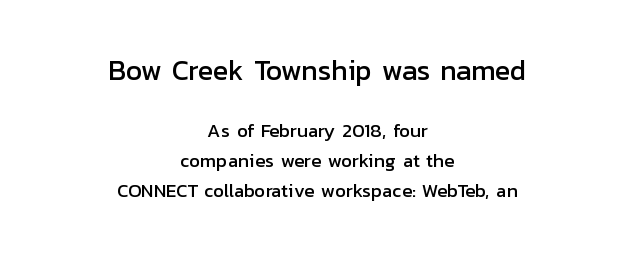
Q: Is the text italic (slanted)? A: No, it is upright.
Q: Is the typeface a serif or a sans-serif typeface? A: Sans-serif.
Q: Is the text underlined? A: No.
Q: How is the paragraph aligned? A: Centered.
Q: Is the spacing between letters normal or unusually wide? A: Normal.
Q: Is the spacing between lines tight, normal or loose? A: Normal.
Q: Which block of text is set in a larger size, the first (top) or the second (bottom)? A: The first (top) one.
Q: Width (condensed, normal, or wide)? A: Normal.
Q: Stroke contrast? A: Low.
Q: x-height? A: Medium.
Q: Monospaced? A: No.
